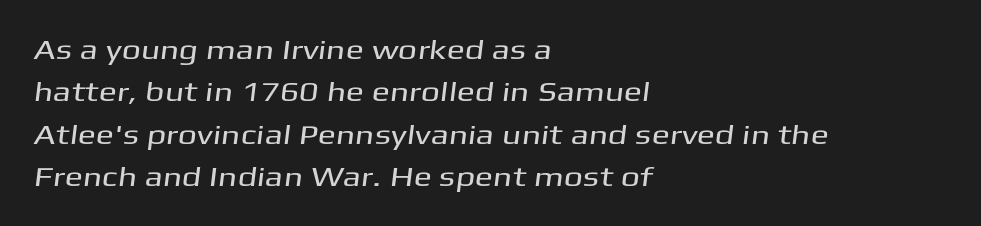
{"underline": "no", "align": "left", "line_spacing": "normal", "line_spacing_ratio": 1.57, "letter_spacing": "normal", "letter_spacing_em": 0.0, "glyph_px": 27}
